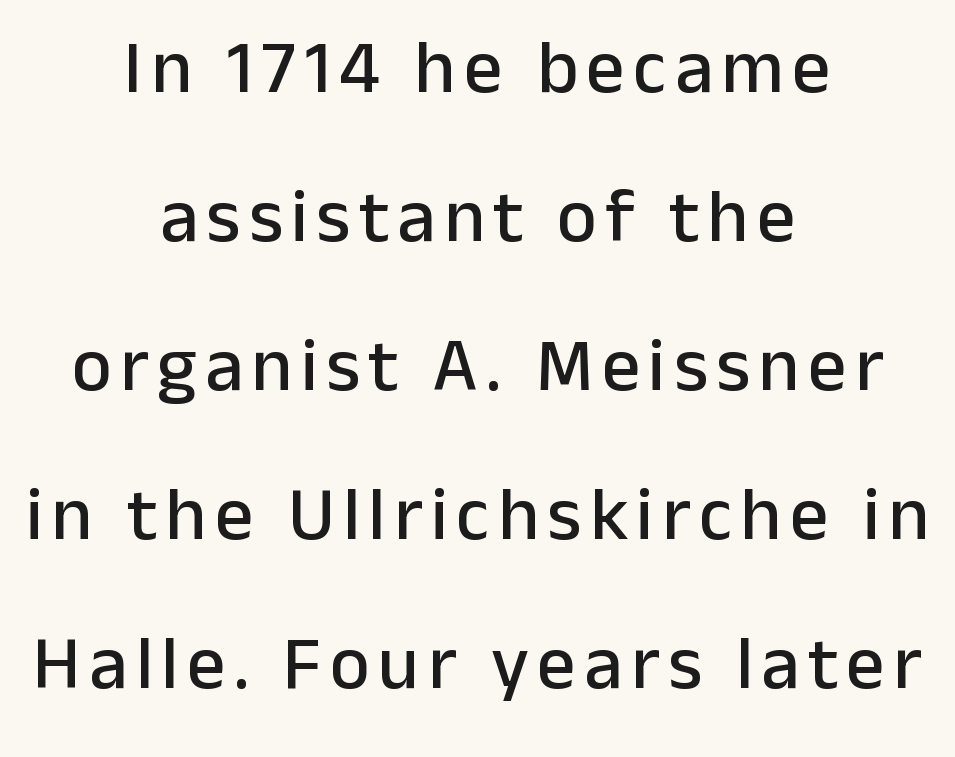
Q: Is the text italic (slanted)? A: No, it is upright.
Q: Is the typeface a serif or a sans-serif typeface? A: Sans-serif.
Q: Is the text underlined? A: No.
Q: How is the paragraph aligned? A: Centered.
Q: Is the spacing between lines tight, normal or loose? A: Loose.
Q: Width (condensed, normal, or wide)? A: Normal.
Q: Stroke contrast? A: Low.
Q: x-height? A: Medium.
Q: Monospaced? A: No.
